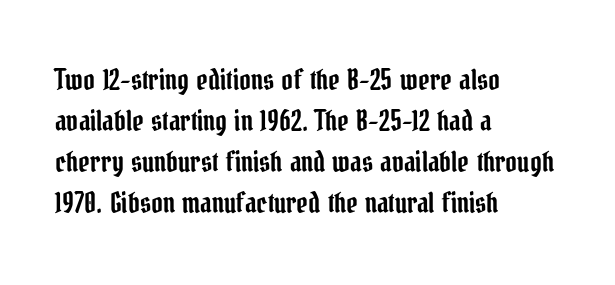
{"serif": "yes", "italic": "no", "width": "condensed", "stroke_contrast": "low", "x_height": "medium", "monospaced": "no", "underline": "no", "align": "left", "line_spacing": "normal", "line_spacing_ratio": 1.46, "letter_spacing": "normal", "letter_spacing_em": 0.0, "glyph_px": 28}
